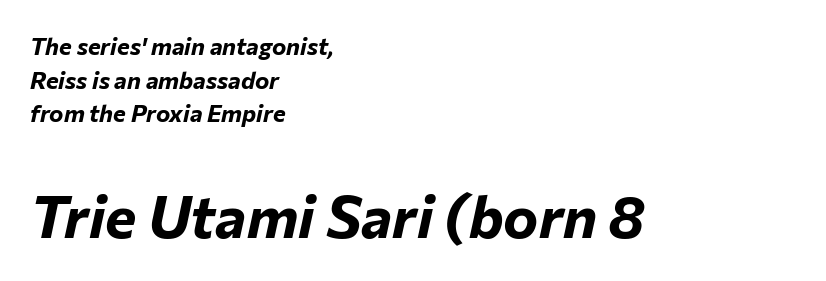
Letter spacing: default. The strokes are fattened all the way to bold. Reading top to bottom, the characters get bigger at the block break. A clean baseline with only descenders dipping below it.
